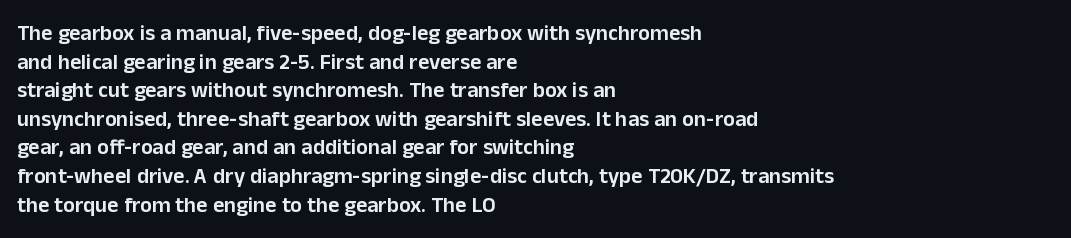
{"italic": "no", "bold": "semi", "underline": "no", "align": "left", "line_spacing": "normal", "line_spacing_ratio": 1.3, "letter_spacing": "normal", "letter_spacing_em": 0.0, "glyph_px": 22}
